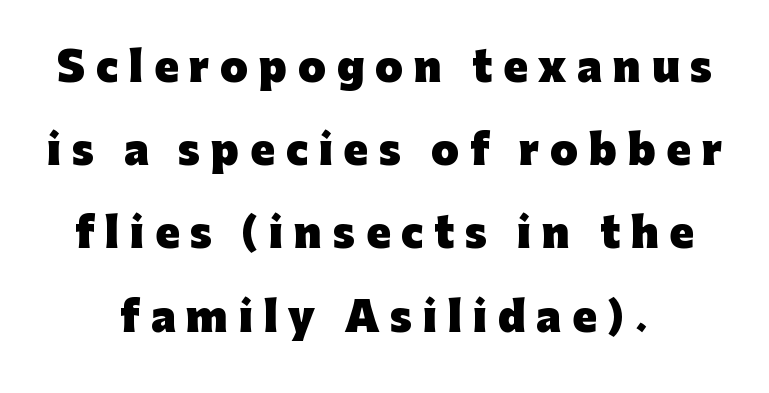
Q: Is the text bold? A: Yes.
Q: Is the text italic (slanted)? A: No, it is upright.
Q: Is the typeface a serif or a sans-serif typeface? A: Sans-serif.
Q: Is the text underlined? A: No.
Q: How is the paragraph aligned? A: Centered.
Q: Is the spacing between letters normal or unusually wide? A: Unusually wide.
Q: Is the spacing between lines tight, normal or loose? A: Loose.
Q: Width (condensed, normal, or wide)? A: Normal.
Q: Stroke contrast? A: Low.
Q: x-height? A: Medium.
Q: Monospaced? A: No.
